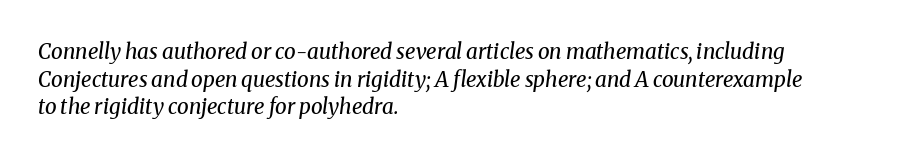
{"italic": "yes", "lean": "right", "slant_degrees": 8, "bold": "no", "underline": "no", "align": "left", "line_spacing": "normal", "line_spacing_ratio": 1.32, "letter_spacing": "normal", "letter_spacing_em": 0.0, "glyph_px": 21}
